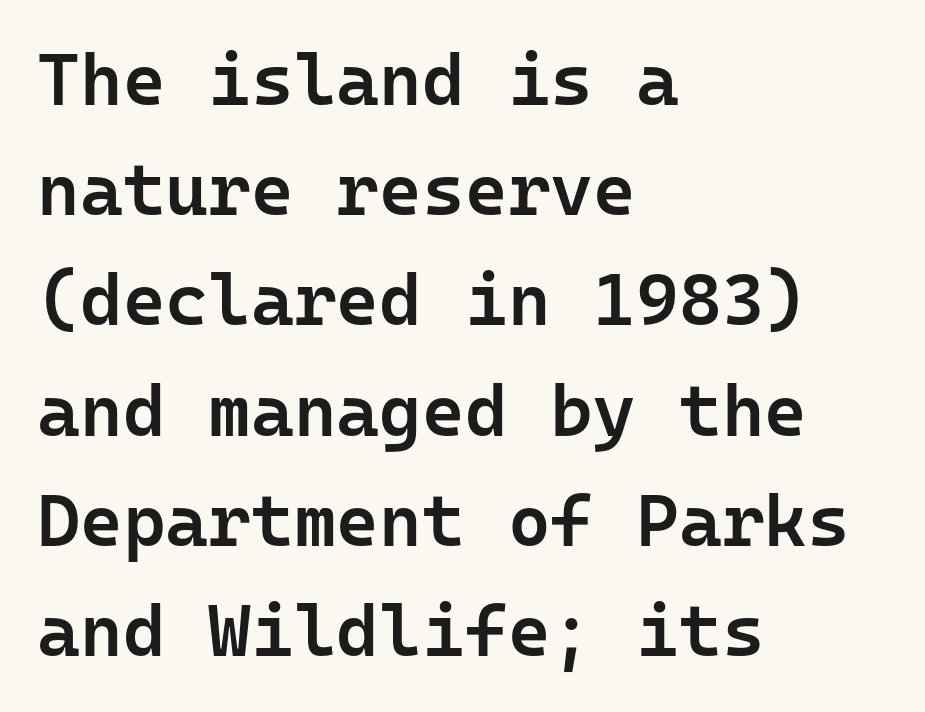
Q: Is the text bold? A: Semi-bold.
Q: Is the text italic (slanted)? A: No, it is upright.
Q: Is the typeface a serif or a sans-serif typeface? A: Sans-serif.
Q: Is the text underlined? A: No.
Q: How is the paragraph aligned? A: Left-aligned.
Q: Is the spacing between letters normal or unusually wide? A: Normal.
Q: Is the spacing between lines tight, normal or loose? A: Normal.
Q: Width (condensed, normal, or wide)? A: Normal.
Q: Stroke contrast? A: Low.
Q: x-height? A: Medium.
Q: Monospaced? A: Yes.
